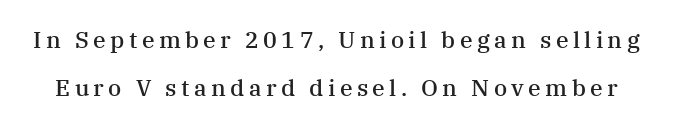
Airy leading. A clean baseline with only descenders dipping below it. Ascenders rise straight up at ninety degrees. The letters are semibold — heavier than regular but short of a full bold.
